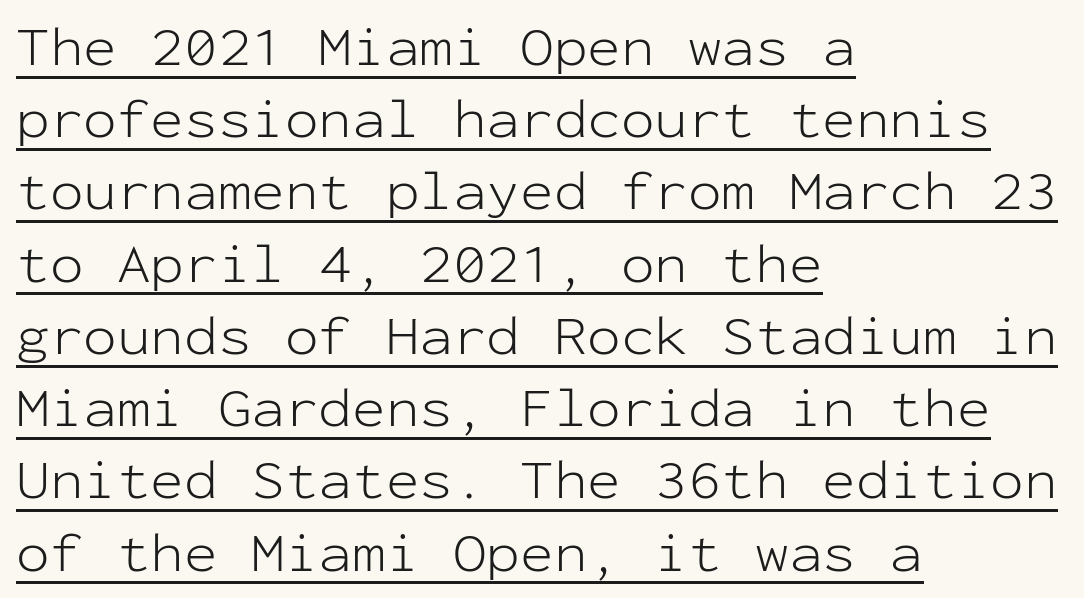
{"serif": "no", "italic": "no", "bold": "no", "weight": "light", "width": "normal", "stroke_contrast": "low", "x_height": "medium", "monospaced": "yes", "underline": "yes", "align": "left", "line_spacing": "normal", "line_spacing_ratio": 1.29, "letter_spacing": "normal", "letter_spacing_em": 0.0, "glyph_px": 56}
